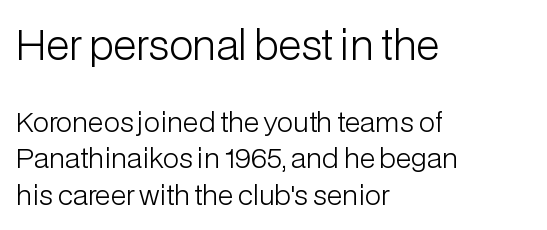
Q: Is the text bold? A: No.
Q: Is the text italic (slanted)? A: No, it is upright.
Q: Is the typeface a serif or a sans-serif typeface? A: Sans-serif.
Q: Is the text underlined? A: No.
Q: How is the paragraph aligned? A: Left-aligned.
Q: Is the spacing between letters normal or unusually wide? A: Normal.
Q: Is the spacing between lines tight, normal or loose? A: Normal.
Q: Which block of text is set in a larger size, the first (top) or the second (bottom)? A: The first (top) one.
Q: Width (condensed, normal, or wide)? A: Normal.
Q: Stroke contrast? A: Low.
Q: x-height? A: Medium.
Q: Monospaced? A: No.
